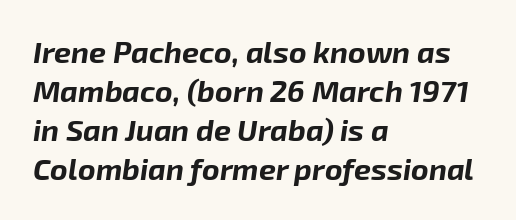
{"italic": "yes", "lean": "right", "slant_degrees": 8, "bold": "yes", "weight": "bold", "width": "normal", "stroke_contrast": "low", "x_height": "medium", "monospaced": "no", "underline": "no", "align": "left", "line_spacing": "normal", "line_spacing_ratio": 1.3, "letter_spacing": "normal", "letter_spacing_em": 0.0, "glyph_px": 30}
